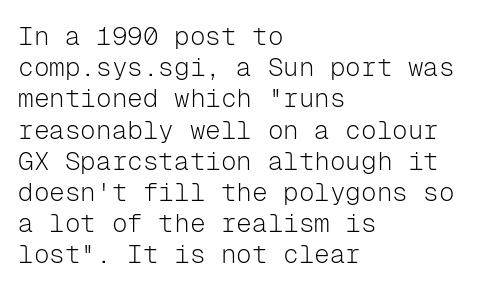
One-word summary of the alignment: left. In terms of letterspacing, this is plain default setting. The words here are not underlined. The characters are drawn with everyday or finer stroke widths. The letters stand straight up with perfectly vertical stems.
